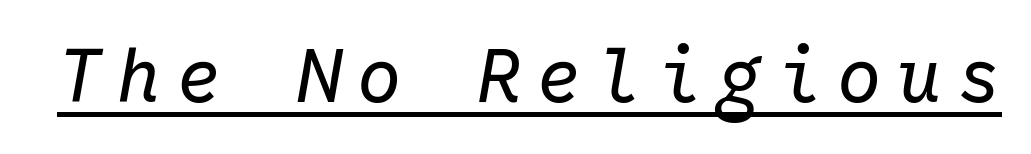
Is this a fixed-width face? Yes — each glyph sits in an identical cell. These lines have a slow, spaced-out rhythm from letter to letter. Italic? Definitely — the glyphs are oblique. No heavy texture on the line: the type isn't bold. The glyphs are accompanied by a horizontal stroke just below them.
